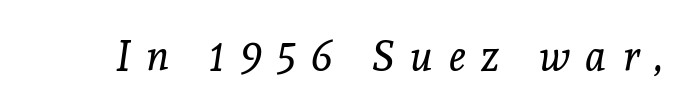
Think standard paragraph weight, or any step lighter than that. Spacing verdict: proportional, widths tailored to each character. Observe the lean: these are italic letterforms. Underline: absent. The characters display serif detailing at their extremities. The letters are spread apart with noticeably loose tracking.
